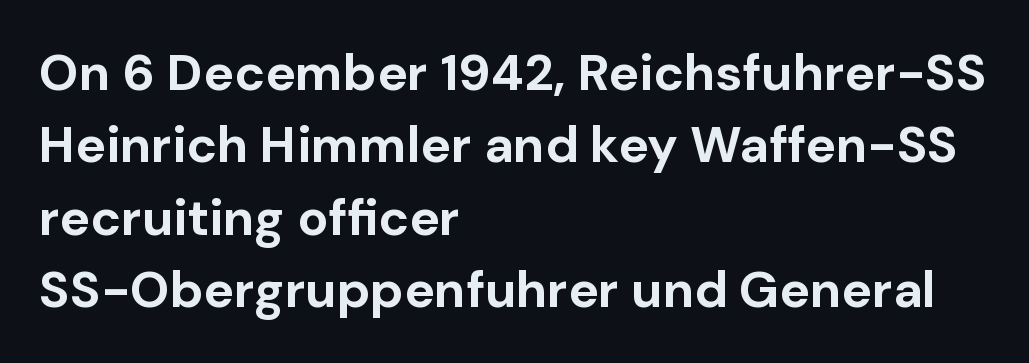
Does the weight exceed regular? Yes, all the way to bold. Proportional: the letters do not fall into vertical columns. Vertical strokes here are truly vertical. The horizontal fit of the characters is conventional and even. Vertical spacing — default.
